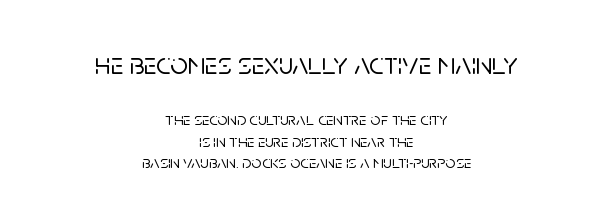
The image shows 31 px sans-serif type, upright; set centered, line spacing 1.2x, normal letter spacing, not underlined; the first (top) block is 1.72x larger; low stroke contrast and a large x-height.
